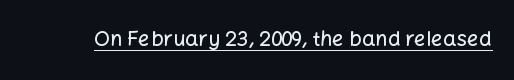
Q: Is the text italic (slanted)? A: No, it is upright.
Q: Is the text underlined? A: Yes.
Q: Is the spacing between letters normal or unusually wide? A: Normal.
